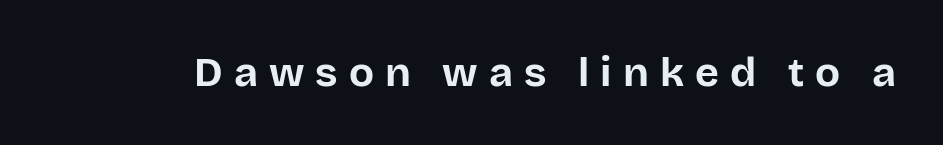
Q: Is the text bold? A: Yes.
Q: Is the text italic (slanted)? A: No, it is upright.
Q: Is the typeface a serif or a sans-serif typeface? A: Sans-serif.
Q: Is the text underlined? A: No.
Q: Is the spacing between letters normal or unusually wide? A: Unusually wide.
Q: Width (condensed, normal, or wide)? A: Normal.
Q: Stroke contrast? A: Low.
Q: x-height? A: Large.
Q: Monospaced? A: No.
